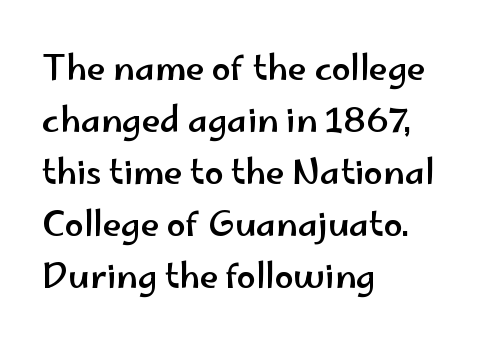
The image shows 34 px wide sans-serif type, upright; set left-aligned, normal line spacing (1.53x), normal letter spacing, not underlined; low stroke contrast and a small x-height.
